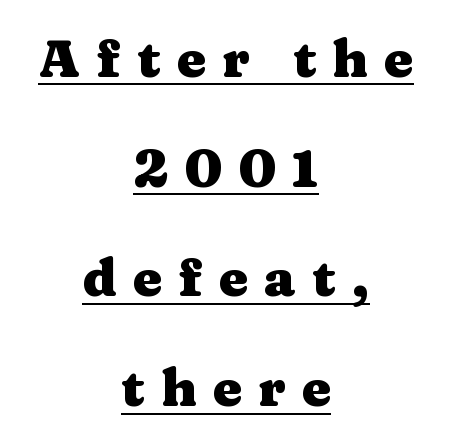
Font category for this specimen: serif. A rule runs beneath these lines of type. Tracking here is generous; glyphs stand well apart from one another. No italicization has been applied; the sample stays upright. The rendering uses a bold face; every stroke is thick and dark. In CSS terms this would be text-align: center.
